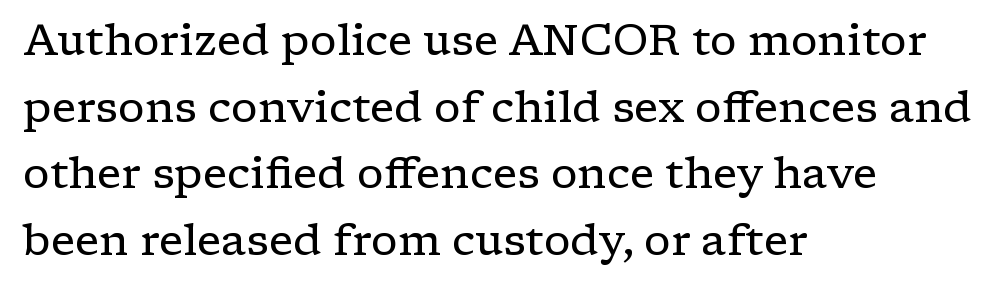
The image shows 43 px regular-weight, wide serif type, upright; set left-aligned, normal line spacing (1.55x), normal letter spacing, not underlined; low stroke contrast and a medium x-height.
